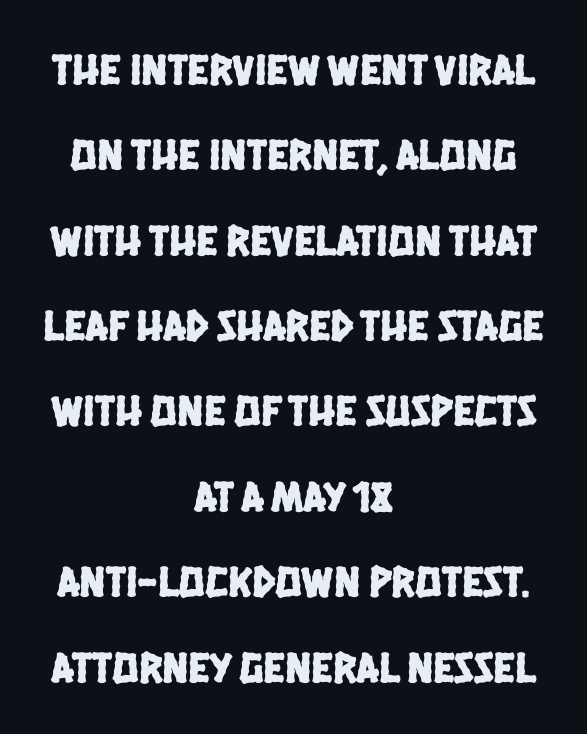
Q: Is the typeface a serif or a sans-serif typeface? A: Sans-serif.
Q: Is the text underlined? A: No.
Q: How is the paragraph aligned? A: Centered.
Q: Is the spacing between letters normal or unusually wide? A: Normal.
Q: Is the spacing between lines tight, normal or loose? A: Loose.
Q: Width (condensed, normal, or wide)? A: Condensed.
Q: Stroke contrast? A: Low.
Q: x-height? A: Large.
Q: Monospaced? A: No.
